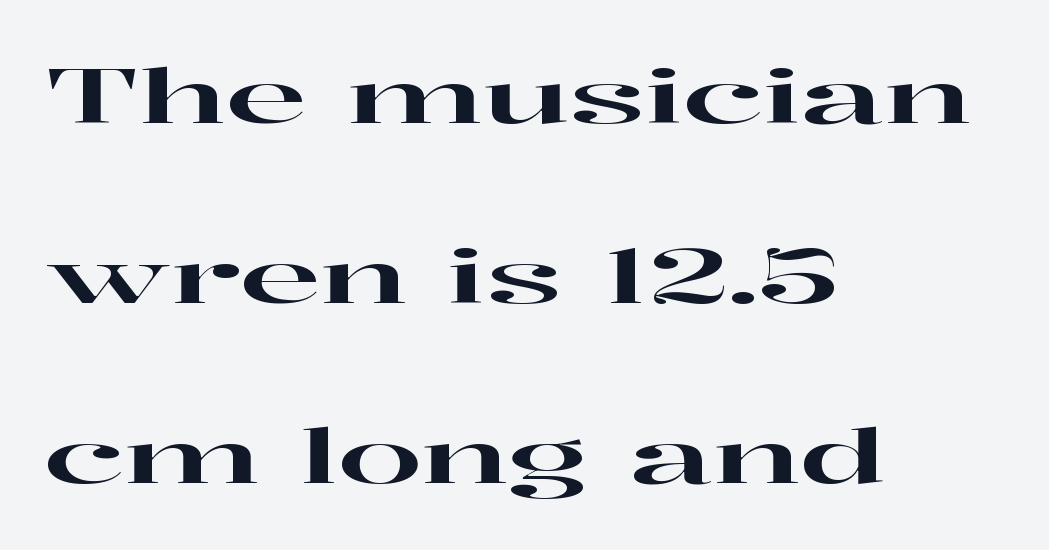
Q: Is the text italic (slanted)? A: No, it is upright.
Q: Is the typeface a serif or a sans-serif typeface? A: Serif.
Q: Is the text underlined? A: No.
Q: How is the paragraph aligned? A: Left-aligned.
Q: Is the spacing between letters normal or unusually wide? A: Normal.
Q: Is the spacing between lines tight, normal or loose? A: Loose.
Q: Width (condensed, normal, or wide)? A: Wide.
Q: Stroke contrast? A: High.
Q: x-height? A: Medium.
Q: Monospaced? A: No.
